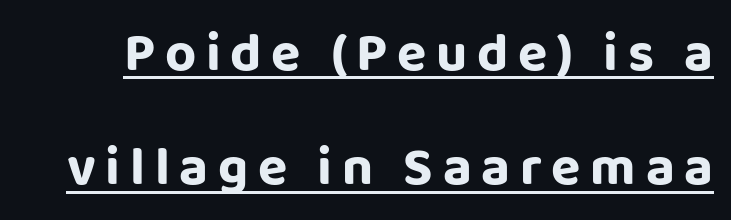
Font category for this specimen: sans-serif. This rendering features underlined lettering. Tall strokes in this sample are plumb rather than angled. Compared with typical paragraphs, the rows here are farther apart. Proportional: the letters do not fall into vertical columns.
